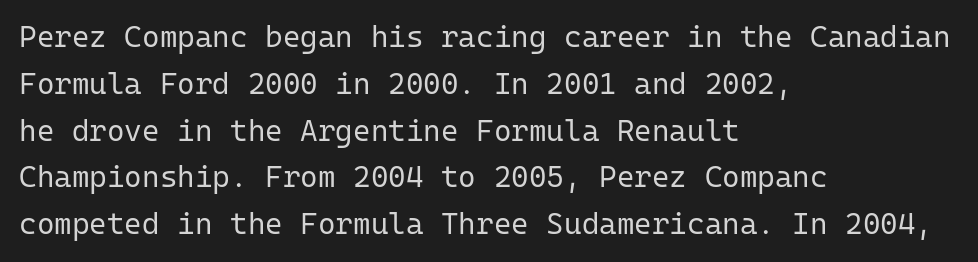
{"serif": "no", "italic": "no", "bold": "no", "weight": "regular", "width": "normal", "stroke_contrast": "low", "x_height": "medium", "monospaced": "yes", "underline": "no", "align": "left", "line_spacing": "normal", "line_spacing_ratio": 1.56, "letter_spacing": "normal", "letter_spacing_em": 0.0, "glyph_px": 30}
